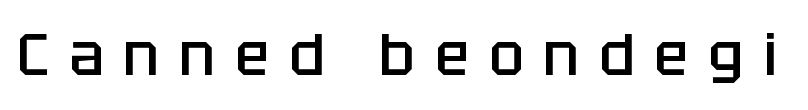
Just letters on the line, the space beneath them empty. The letters advance in unequal steps, a hallmark of proportional type. Does the weight exceed regular? Yes, but only to semibold. The rendering inserts visible extra space after every character.
